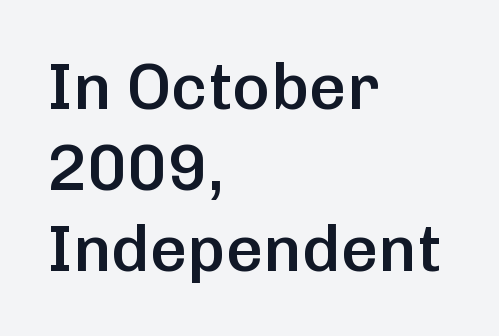
The image shows 65 px semibold sans-serif type, upright; set left-aligned, normal line spacing (1.25x), normal letter spacing, not underlined; low stroke contrast and a medium x-height.
